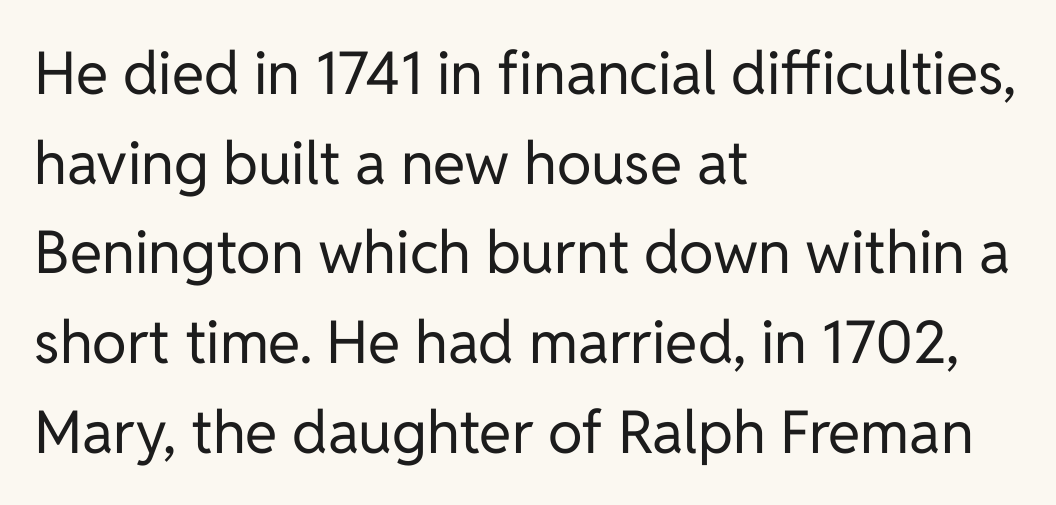
{"serif": "no", "italic": "no", "bold": "no", "weight": "regular", "width": "normal", "stroke_contrast": "low", "x_height": "medium", "monospaced": "no", "underline": "no", "align": "left", "line_spacing": "normal", "line_spacing_ratio": 1.52, "letter_spacing": "normal", "letter_spacing_em": 0.0, "glyph_px": 59}
